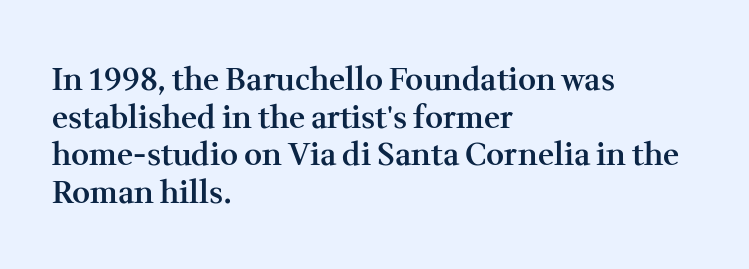
Glyph-to-glyph distance matches everyday printed text. The passage shown is typed in a proportional face where columns would drift. Compared with a centered layout, this one pins lines to the left instead. Quick note: not italic, upright. Typographic density is moderately raised because the face is semibold.
